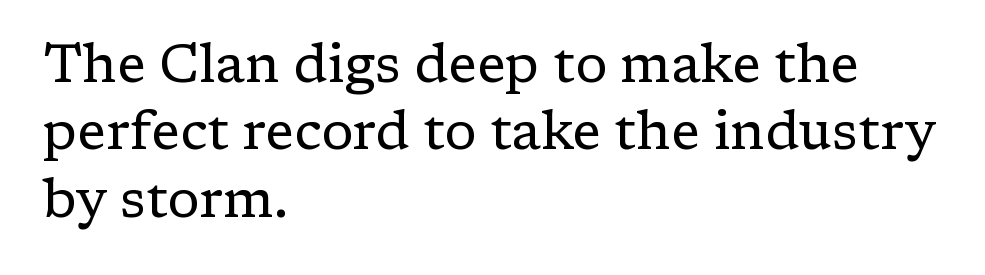
The passage shown stacks its lines at a standard gap. Does the type have serifs? Yes, each stem ends in a small foot. The words here are not underlined. Does extra space separate the letters? No, they use regular spacing. Varying glyph widths throughout — classic text-font behaviour.
